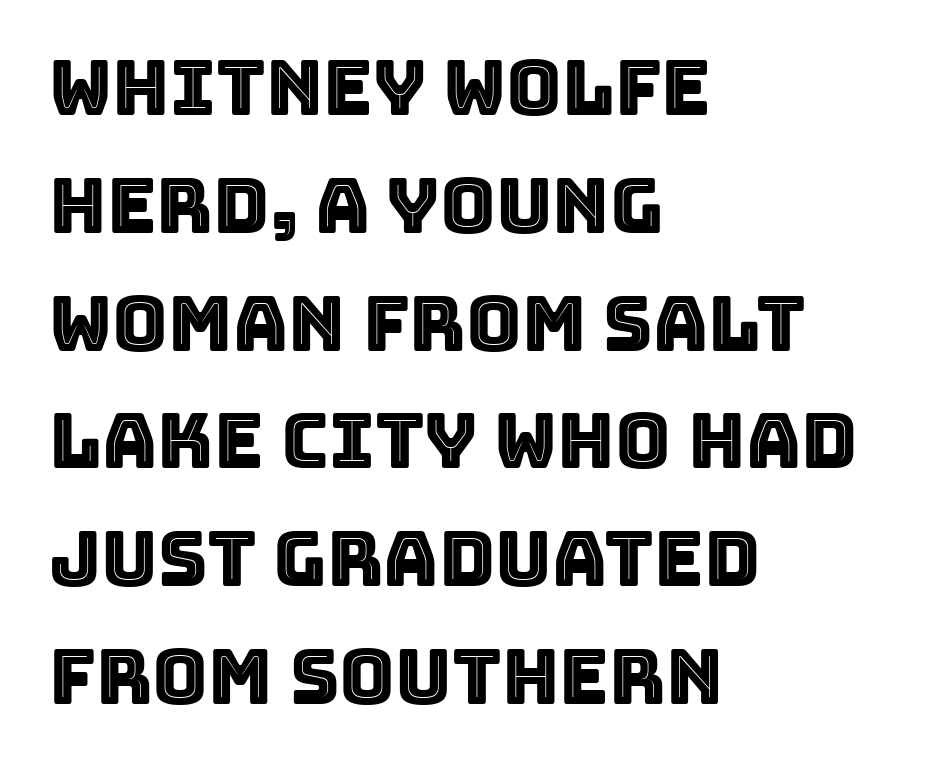
The image shows 76 px text type, upright; set left-aligned, normal line spacing (1.55x), normal letter spacing, not underlined; a large x-height.
